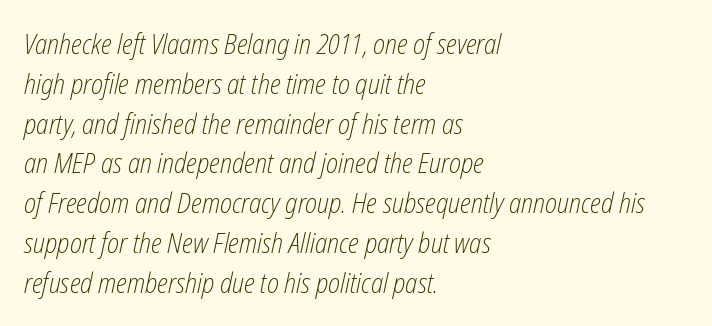
{"italic": "yes", "lean": "right", "slant_degrees": 12, "bold": "no", "weight": "light", "width": "condensed", "stroke_contrast": "low", "x_height": "medium", "monospaced": "no", "underline": "no", "align": "left", "line_spacing": "normal", "line_spacing_ratio": 1.42, "letter_spacing": "normal", "letter_spacing_em": 0.0, "glyph_px": 28}
